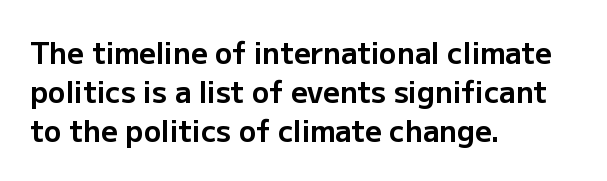
Q: Is the text bold? A: Yes.
Q: Is the text italic (slanted)? A: No, it is upright.
Q: Is the typeface a serif or a sans-serif typeface? A: Sans-serif.
Q: Is the text underlined? A: No.
Q: How is the paragraph aligned? A: Left-aligned.
Q: Is the spacing between letters normal or unusually wide? A: Normal.
Q: Is the spacing between lines tight, normal or loose? A: Normal.
Q: Width (condensed, normal, or wide)? A: Normal.
Q: Stroke contrast? A: Low.
Q: x-height? A: Medium.
Q: Monospaced? A: No.
